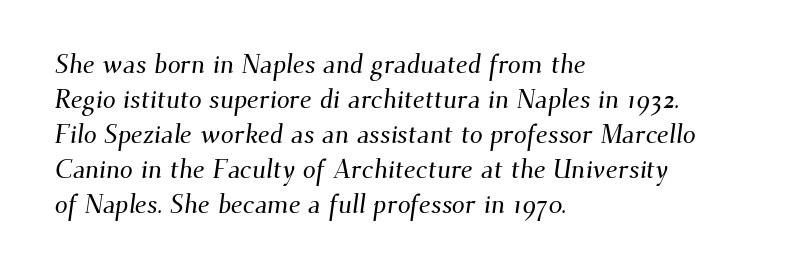
A classic flush-left, rag-right setting is used for this passage. Each word holds together tightly as a unit, with standard inter-letter gaps. The block of text has a typical density, with ordinary space between rows. A clean baseline with only descenders dipping below it.
